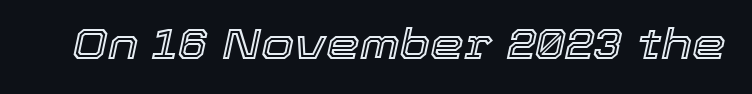
The face used here is rendered with its standard letterfit. Italic? Definitely — the glyphs are oblique. The zone under the glyphs is completely vacant. Each letter keeps its own natural width here, so spacing adapts to shape.
